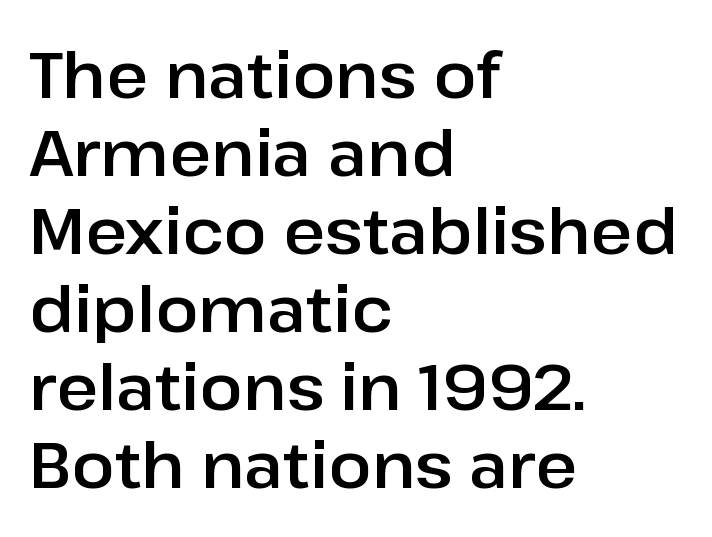
The image shows 64 px sans-serif type, upright; set left-aligned, line spacing 1.22x, normal letter spacing, not underlined; low stroke contrast and a medium x-height.
